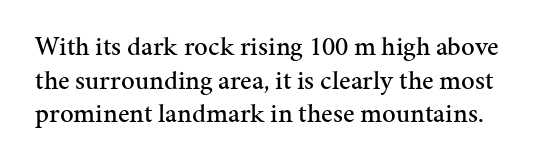
Q: Is the text italic (slanted)? A: No, it is upright.
Q: Is the text underlined? A: No.
Q: Is the spacing between letters normal or unusually wide? A: Normal.
Q: Is the spacing between lines tight, normal or loose? A: Normal.
